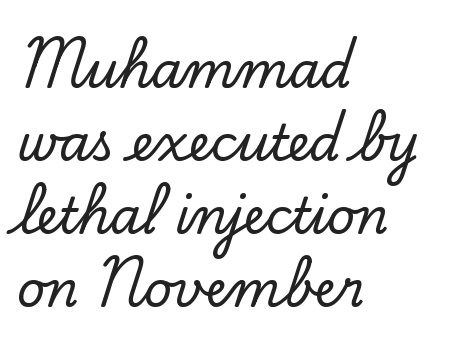
Q: Is the text italic (slanted)? A: Yes.
Q: Is the typeface a serif or a sans-serif typeface? A: Serif.
Q: Is the text underlined? A: No.
Q: How is the paragraph aligned? A: Left-aligned.
Q: Is the spacing between letters normal or unusually wide? A: Normal.
Q: Is the spacing between lines tight, normal or loose? A: Normal.
Q: Width (condensed, normal, or wide)? A: Normal.
Q: Stroke contrast? A: Low.
Q: x-height? A: Small.
Q: Monospaced? A: No.
